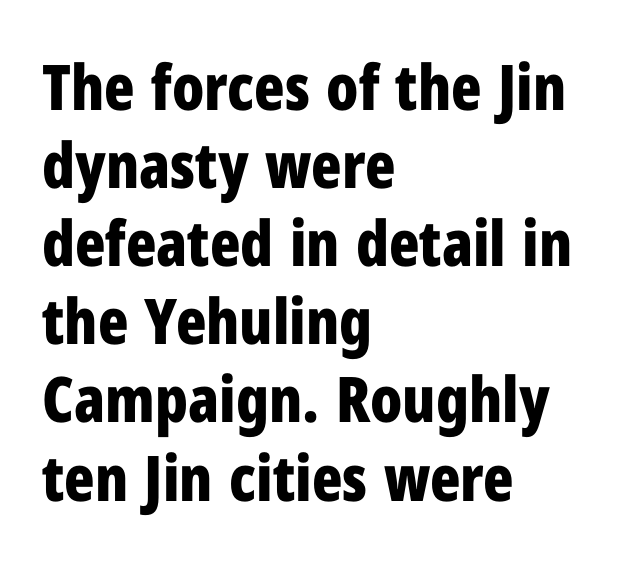
{"serif": "no", "italic": "no", "bold": "yes", "weight": "bold", "width": "condensed", "stroke_contrast": "low", "x_height": "medium", "monospaced": "no", "underline": "no", "align": "left", "line_spacing_ratio": 1.24, "letter_spacing": "normal", "letter_spacing_em": 0.0, "glyph_px": 63}
